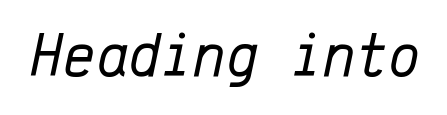
Q: Is the text bold? A: No.
Q: Is the text italic (slanted)? A: Yes, it leans right by about 12 degrees.
Q: Is the text underlined? A: No.
Q: Is the spacing between letters normal or unusually wide? A: Normal.
Q: Width (condensed, normal, or wide)? A: Normal.
Q: Stroke contrast? A: Low.
Q: x-height? A: Medium.
Q: Monospaced? A: Yes.
